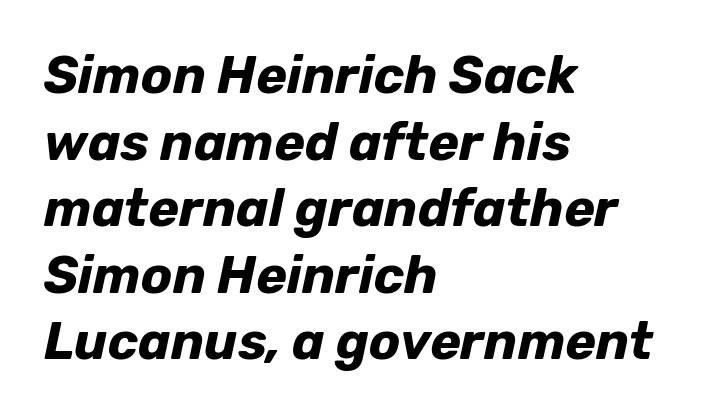
Line beginnings align vertically; line endings do not. Typesetter's note: full bold, strokes at maximum text heaviness. The designer left line spacing at the default. Glyph-to-glyph distance matches everyday printed text.
